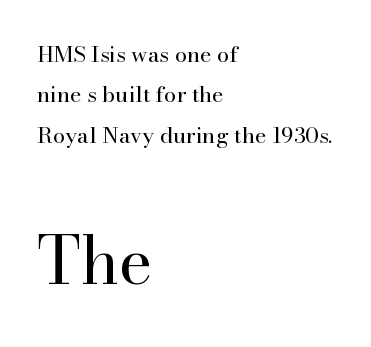
Q: Is the text bold? A: No.
Q: Is the text italic (slanted)? A: No, it is upright.
Q: Is the typeface a serif or a sans-serif typeface? A: Serif.
Q: Is the text underlined? A: No.
Q: How is the paragraph aligned? A: Left-aligned.
Q: Is the spacing between letters normal or unusually wide? A: Normal.
Q: Which block of text is set in a larger size, the first (top) or the second (bottom)? A: The second (bottom) one.
Q: Width (condensed, normal, or wide)? A: Normal.
Q: Stroke contrast? A: High.
Q: x-height? A: Small.
Q: Monospaced? A: No.
